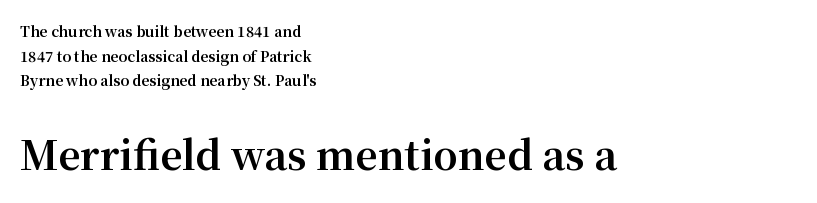
{"serif": "yes", "italic": "no", "bold": "yes", "weight": "bold", "width": "normal", "stroke_contrast": "medium", "x_height": "medium", "monospaced": "no", "underline": "no", "align": "left", "line_spacing_ratio": 1.76, "letter_spacing": "normal", "letter_spacing_em": 0.0, "larger_block": "second", "size_ratio": 2.79, "glyph_px": 39}
